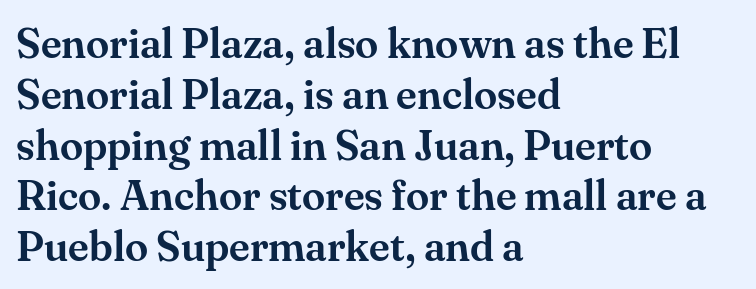
The image shows 42 px serif type, upright; set left-aligned, line spacing 1.21x, normal letter spacing, not underlined; medium stroke contrast and a small x-height.
